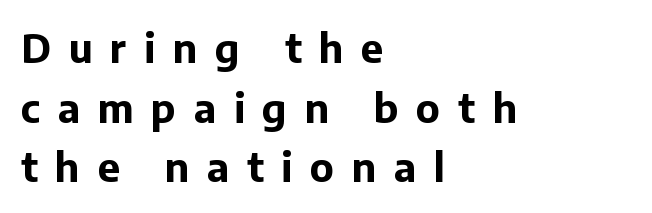
Heavy-handed strokes throughout: this text is bold. Left-aligned paragraph, ragged on the right. The passage shown is typed in a proportional face where columns would drift. Only glyphs here, with clear space below each row. Compared with typical paragraphs, the rows here are spaced about the same. The axis of the letterforms is exactly vertical.
